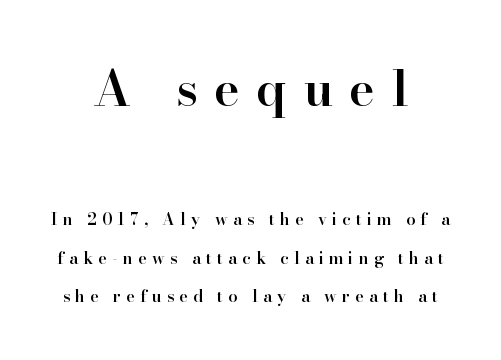
Q: Is the text bold? A: Semi-bold.
Q: Is the text italic (slanted)? A: No, it is upright.
Q: Is the typeface a serif or a sans-serif typeface? A: Serif.
Q: Is the text underlined? A: No.
Q: How is the paragraph aligned? A: Centered.
Q: Is the spacing between letters normal or unusually wide? A: Unusually wide.
Q: Is the spacing between lines tight, normal or loose? A: Loose.
Q: Which block of text is set in a larger size, the first (top) or the second (bottom)? A: The first (top) one.
Q: Width (condensed, normal, or wide)? A: Normal.
Q: Stroke contrast? A: High.
Q: x-height? A: Small.
Q: Monospaced? A: No.
